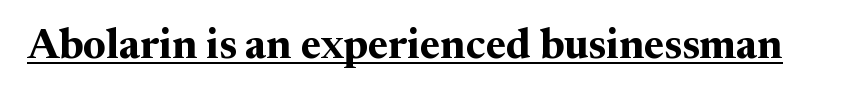
The image shows 42 px bold serif type, upright; set normal letter spacing, underlined; medium stroke contrast and a medium x-height.
